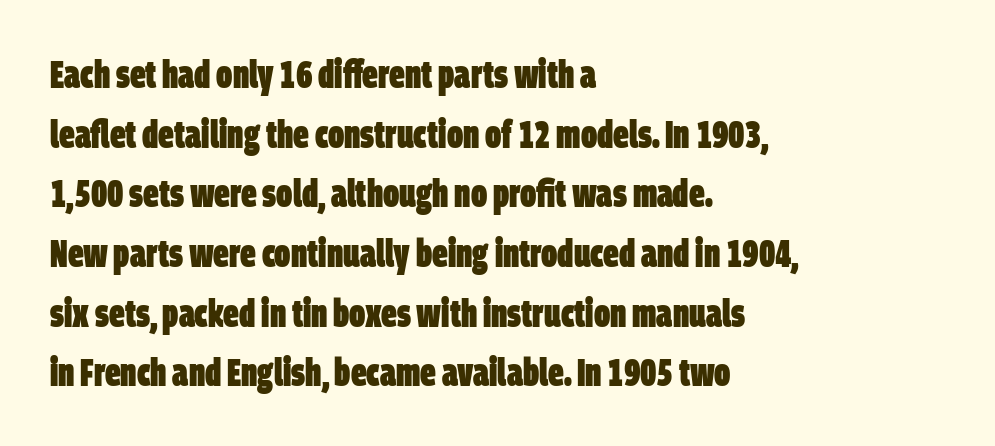
Q: Is the text bold? A: Yes.
Q: Is the typeface a serif or a sans-serif typeface? A: Sans-serif.
Q: Is the text underlined? A: No.
Q: How is the paragraph aligned? A: Left-aligned.
Q: Is the spacing between letters normal or unusually wide? A: Normal.
Q: Is the spacing between lines tight, normal or loose? A: Normal.
Q: Width (condensed, normal, or wide)? A: Condensed.
Q: Stroke contrast? A: Low.
Q: x-height? A: Large.
Q: Monospaced? A: No.
